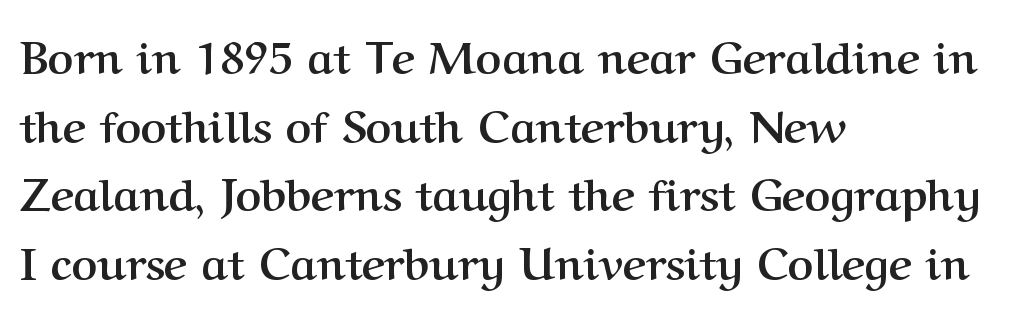
The image shows 44 px semibold serif type, upright; set left-aligned, normal line spacing (1.56x), normal letter spacing, not underlined; medium stroke contrast and a medium x-height.
